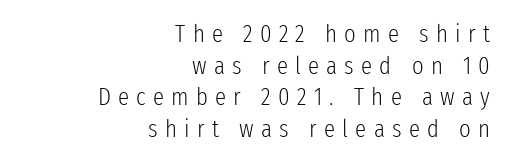
Check the space under the baseline: it is left empty. One-word summary of the alignment: right. Between one letter and the next there's a generous, obvious gap. Italic? Not at all — the glyphs are vertical. Vertically, the passage feels balanced, rows spaced as you'd expect. Counters stay open thanks to moderate or lighter strokes.
